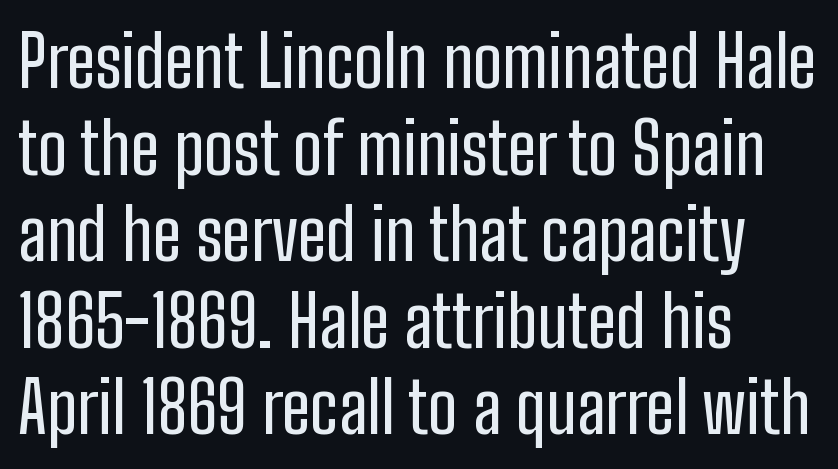
Typeset ragged right — the left edge is the straight one. This rendering leaves character spacing at its baseline value. Glance below the letters and you will spot only blank space. The letters advance in unequal steps, a hallmark of proportional type. Are there feet on the stems? There aren't — it's a sans.
